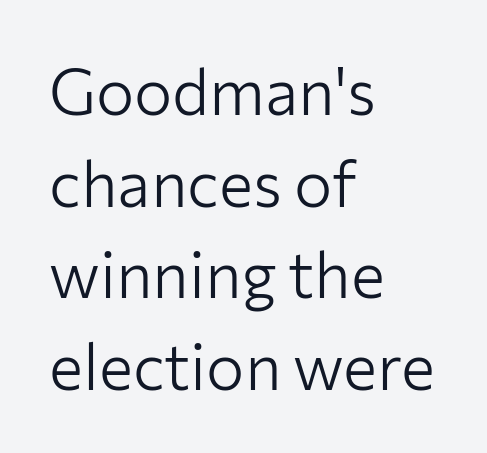
The image shows 64 px light sans-serif type, upright; set left-aligned, normal line spacing (1.43x), normal letter spacing, not underlined; low stroke contrast and a medium x-height.
